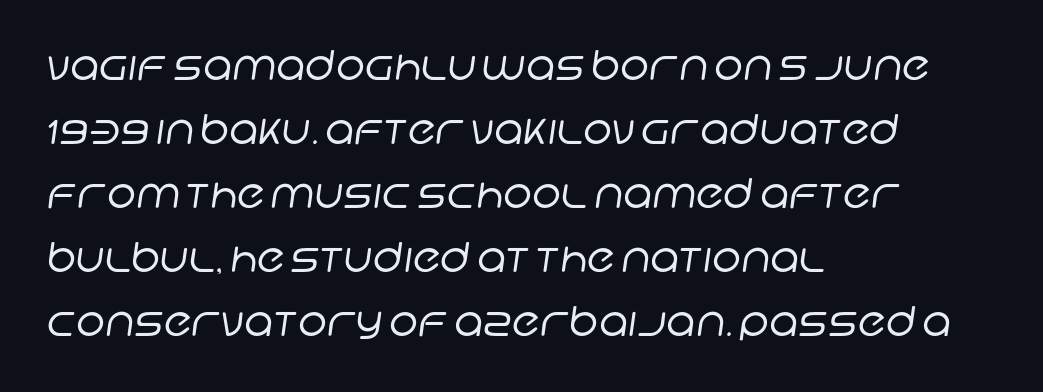
The image shows 41 px regular-weight sans-serif type; set left-aligned, normal line spacing (1.56x), normal letter spacing, not underlined; low stroke contrast and a large x-height.
